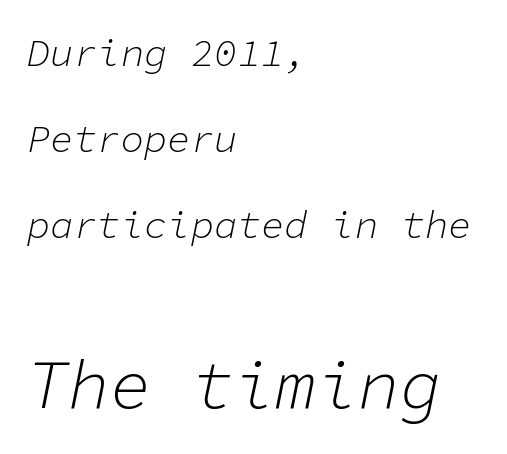
{"italic": "yes", "lean": "right", "slant_degrees": 11, "bold": "no", "weight": "light", "width": "normal", "stroke_contrast": "low", "x_height": "medium", "monospaced": "yes", "underline": "no", "align": "left", "line_spacing": "loose", "line_spacing_ratio": 2.2, "letter_spacing": "normal", "letter_spacing_em": 0.0, "larger_block": "second", "size_ratio": 1.77, "glyph_px": 69}
